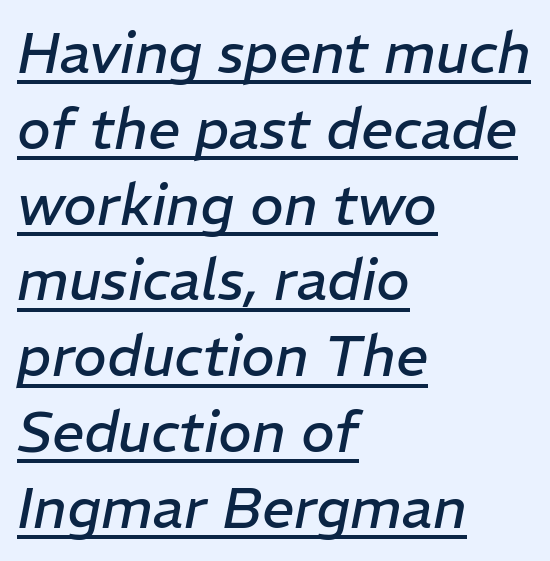
The image shows 57 px regular-weight type, italic (leaning right); set left-aligned, normal line spacing (1.33x), normal letter spacing, underlined; low stroke contrast and a medium x-height.
